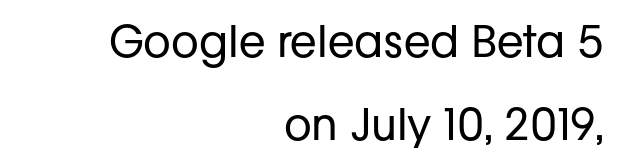
Note the varied advance widths — an 'i' is clearly narrower than an 'm'. The weight would be labelled regular, book, light, or lighter still. The specimen omits any rule beneath the text block's lines. Each line ends at the same right margin while the left side varies. What stands out about the letter spacing? Nothing — it is the standard amount.
